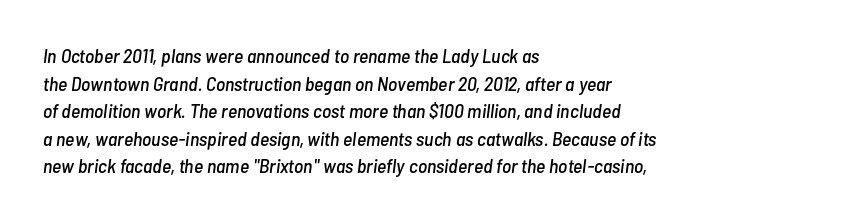
Q: Is the text italic (slanted)? A: Yes, it leans right by about 7 degrees.
Q: Is the text underlined? A: No.
Q: How is the paragraph aligned? A: Left-aligned.
Q: Is the spacing between letters normal or unusually wide? A: Normal.
Q: Is the spacing between lines tight, normal or loose? A: Normal.
